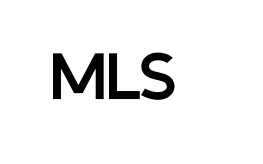
Do the letters lean? They stand straight. Heft: maximum for text — a bold. What stands out about the letter spacing? Nothing — it is the standard amount. Stroke terminals: plain, sans-serif. Descenders are the only things crossing below the line.
